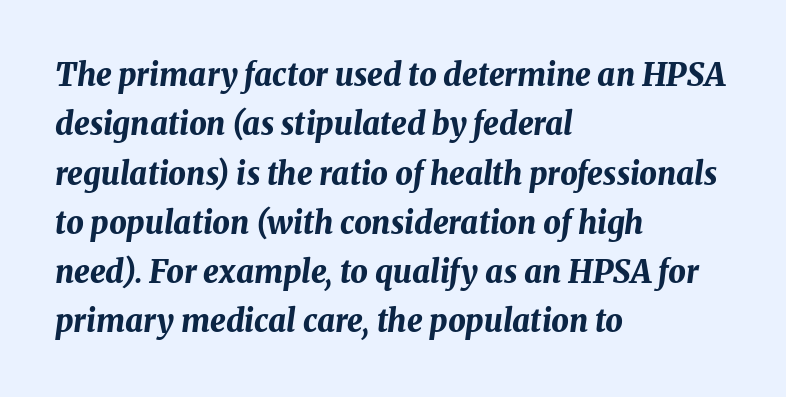
The image shows 31 px bold type, italic (leaning right); set left-aligned, normal line spacing (1.59x), normal letter spacing, not underlined; medium stroke contrast and a medium x-height.
